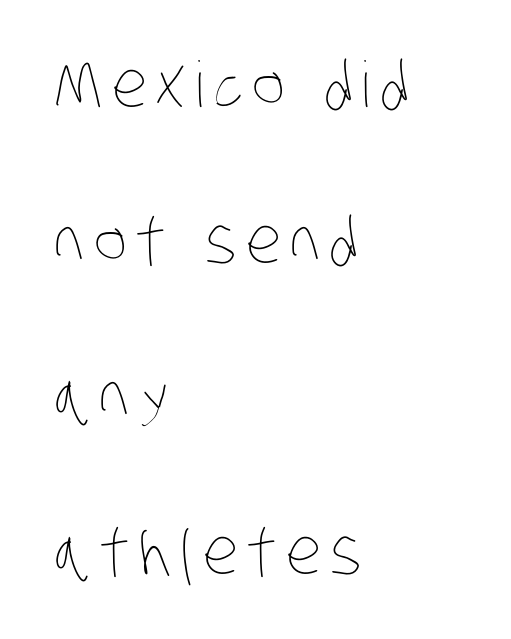
No heavy texture on the line: the type isn't bold. Think of a printed novel: that variable character pitch is what you see here. Line spacing here is loose. Alignment: flush left. The string is rendered with underlining switched off.
